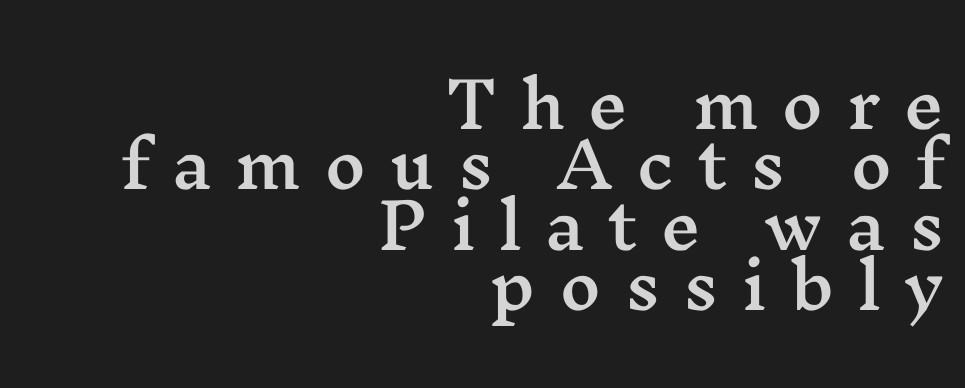
Q: Is the text italic (slanted)? A: No, it is upright.
Q: Is the typeface a serif or a sans-serif typeface? A: Serif.
Q: Is the text underlined? A: No.
Q: How is the paragraph aligned? A: Right-aligned.
Q: Is the spacing between letters normal or unusually wide? A: Unusually wide.
Q: Is the spacing between lines tight, normal or loose? A: Tight.
Q: Width (condensed, normal, or wide)? A: Wide.
Q: Stroke contrast? A: Medium.
Q: x-height? A: Medium.
Q: Monospaced? A: No.
